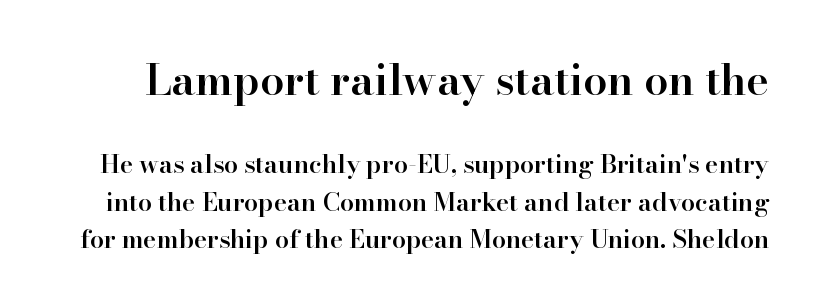
Q: Is the text bold? A: Semi-bold.
Q: Is the text italic (slanted)? A: No, it is upright.
Q: Is the typeface a serif or a sans-serif typeface? A: Serif.
Q: Is the text underlined? A: No.
Q: Is the spacing between letters normal or unusually wide? A: Normal.
Q: Is the spacing between lines tight, normal or loose? A: Normal.
Q: Which block of text is set in a larger size, the first (top) or the second (bottom)? A: The first (top) one.
Q: Width (condensed, normal, or wide)? A: Normal.
Q: Stroke contrast? A: High.
Q: x-height? A: Small.
Q: Monospaced? A: No.
